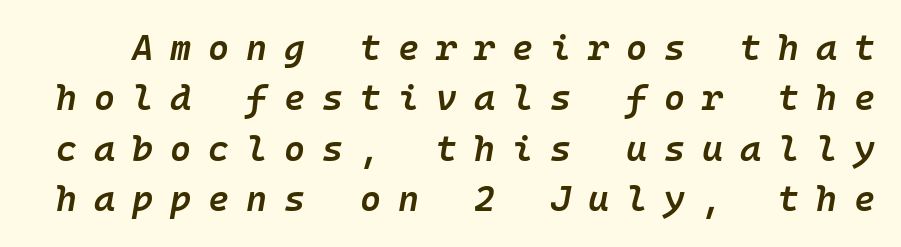
Q: Is the text bold? A: Semi-bold.
Q: Is the text italic (slanted)? A: Yes, it leans right by about 10 degrees.
Q: Is the text underlined? A: No.
Q: Is the spacing between letters normal or unusually wide? A: Unusually wide.
Q: Is the spacing between lines tight, normal or loose? A: Normal.
Q: Width (condensed, normal, or wide)? A: Normal.
Q: Stroke contrast? A: Low.
Q: x-height? A: Medium.
Q: Monospaced? A: Yes.
